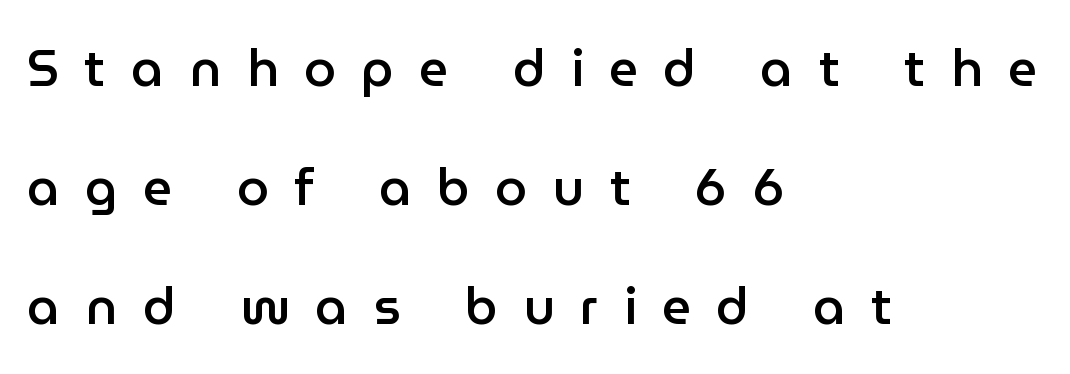
Q: Is the text bold? A: Semi-bold.
Q: Is the text italic (slanted)? A: No, it is upright.
Q: Is the typeface a serif or a sans-serif typeface? A: Sans-serif.
Q: Is the text underlined? A: No.
Q: How is the paragraph aligned? A: Left-aligned.
Q: Is the spacing between letters normal or unusually wide? A: Unusually wide.
Q: Is the spacing between lines tight, normal or loose? A: Loose.
Q: Width (condensed, normal, or wide)? A: Normal.
Q: Stroke contrast? A: Low.
Q: x-height? A: Medium.
Q: Monospaced? A: No.
